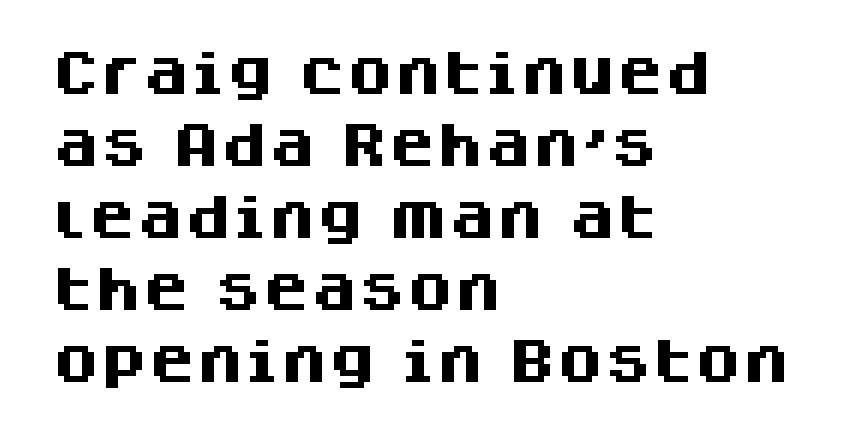
The image shows 48 px heavy sans-serif type, upright; set left-aligned, normal line spacing (1.5x), normal letter spacing, not underlined; medium stroke contrast and a large x-height.
